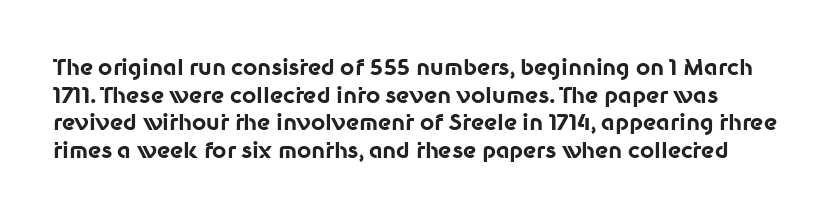
Q: Is the text bold? A: Yes.
Q: Is the text italic (slanted)? A: No, it is upright.
Q: Is the text underlined? A: No.
Q: Is the spacing between letters normal or unusually wide? A: Normal.
Q: Is the spacing between lines tight, normal or loose? A: Normal.
